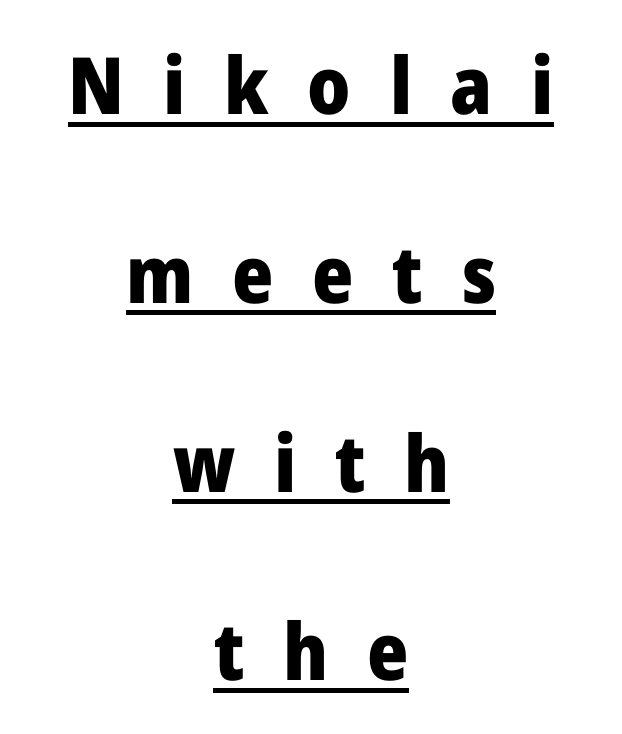
The image shows 79 px heavy sans-serif type, upright; set centered, loose line spacing (2.39x), unusually wide letter spacing (+0.49 em), underlined; low stroke contrast and a medium x-height.
